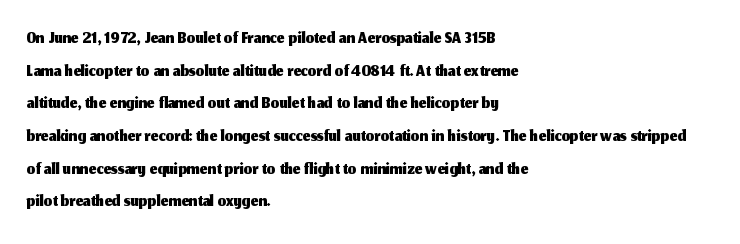
Words float on clear page, feet unadorned. Words appear dense and cohesive because spacing is normal. The lettering holds an erect, upright posture throughout. If you drew a ruler down the left edge, every line would touch it.
